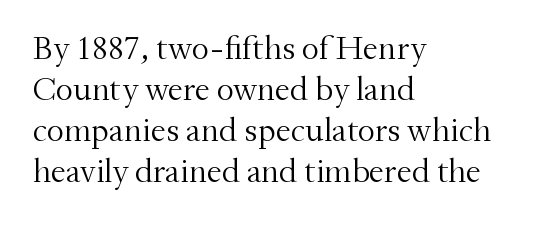
Q: Is the text bold? A: No.
Q: Is the text italic (slanted)? A: No, it is upright.
Q: Is the typeface a serif or a sans-serif typeface? A: Serif.
Q: Is the text underlined? A: No.
Q: How is the paragraph aligned? A: Left-aligned.
Q: Is the spacing between letters normal or unusually wide? A: Normal.
Q: Width (condensed, normal, or wide)? A: Normal.
Q: Stroke contrast? A: Medium.
Q: x-height? A: Small.
Q: Monospaced? A: No.
